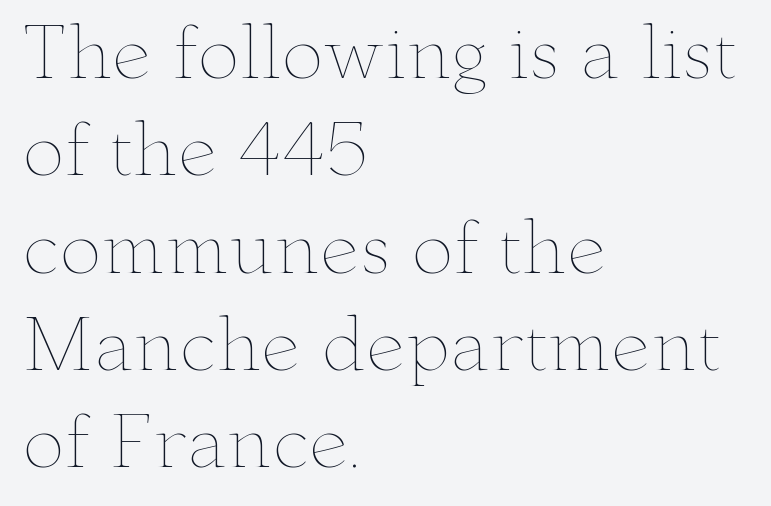
The image shows 71 px thin, wide type, upright; set left-aligned, normal line spacing (1.37x), normal letter spacing, not underlined; low stroke contrast and a small x-height.
